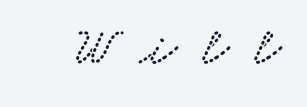
{"width": "wide", "stroke_contrast": "low", "x_height": "small", "monospaced": "no", "underline": "no", "letter_spacing": "wide", "letter_spacing_em": 0.47, "glyph_px": 54}
